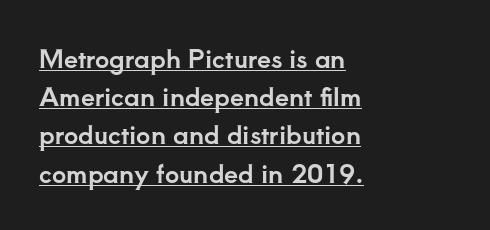
Q: Is the text italic (slanted)? A: No, it is upright.
Q: Is the text underlined? A: Yes.
Q: How is the paragraph aligned? A: Left-aligned.
Q: Is the spacing between letters normal or unusually wide? A: Normal.
Q: Is the spacing between lines tight, normal or loose? A: Normal.
